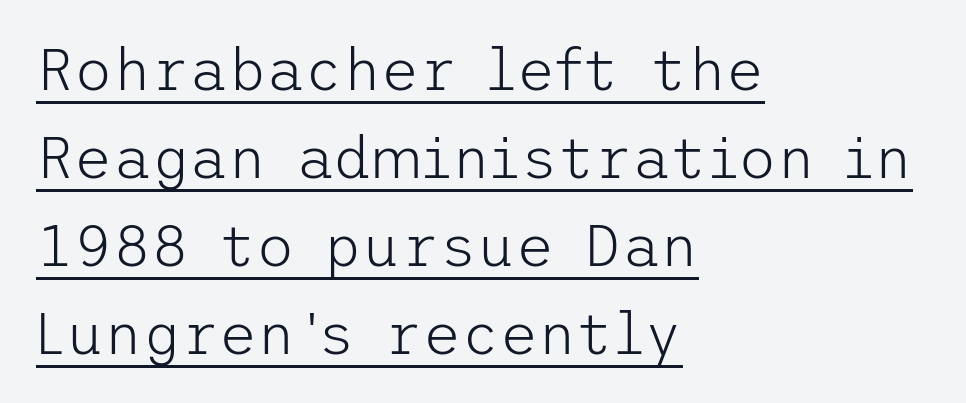
{"serif": "no", "italic": "no", "bold": "no", "weight": "light", "width": "normal", "stroke_contrast": "low", "x_height": "medium", "underline": "yes", "align": "left", "line_spacing": "normal", "line_spacing_ratio": 1.49, "letter_spacing": "normal", "letter_spacing_em": 0.0, "glyph_px": 59}
